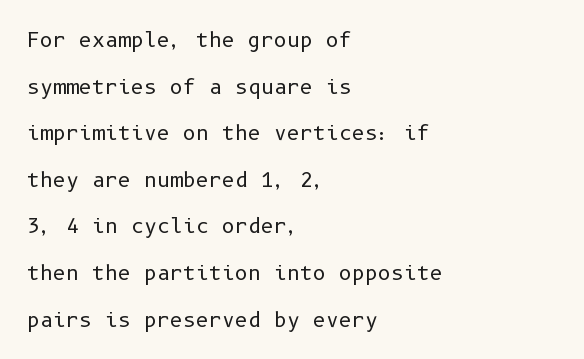
You can tell it's not italic because the verticals are truly vertical. The gaps between neighbouring characters are ordinary and unremarkable. The lines are quadded left. A quiet, ordinary-to-light weight characterises the typeface.
